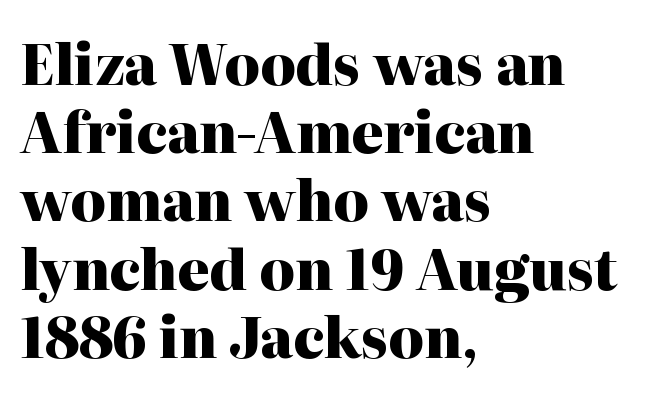
I'd call this a serif setting — the letters wear small feet. Does the lettering tilt? It doesn't — this is upright. Note the varied advance widths — an 'i' is clearly narrower than an 'm'. The gaps between neighbouring characters are ordinary and unremarkable. Alignment: flush left.
